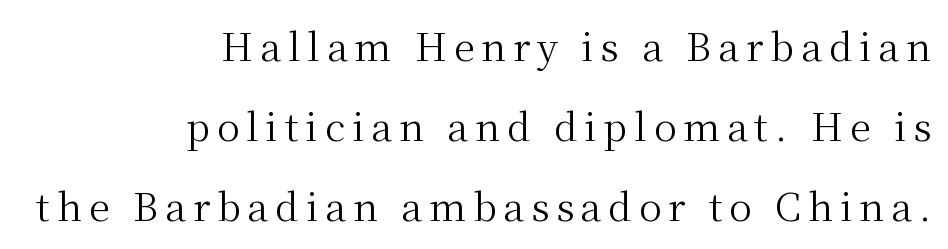
{"serif": "yes", "italic": "no", "bold": "no", "weight": "regular", "width": "normal", "stroke_contrast": "medium", "x_height": "medium", "monospaced": "no", "underline": "no", "align": "right", "line_spacing": "loose", "line_spacing_ratio": 2.1, "glyph_px": 38}
